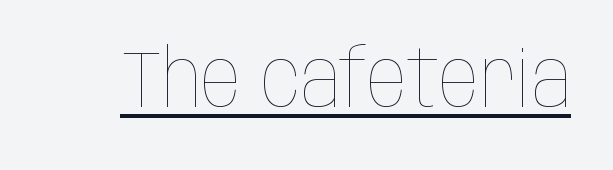
Q: Is the text bold? A: No.
Q: Is the text italic (slanted)? A: No, it is upright.
Q: Is the text underlined? A: Yes.
Q: Is the spacing between letters normal or unusually wide? A: Normal.
Q: Width (condensed, normal, or wide)? A: Condensed.
Q: Stroke contrast? A: Low.
Q: x-height? A: Large.
Q: Monospaced? A: No.
